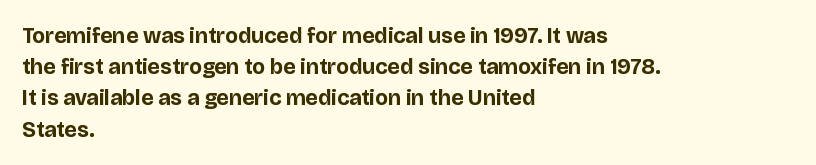
Q: Is the text bold? A: Yes.
Q: Is the text italic (slanted)? A: No, it is upright.
Q: Is the text underlined? A: No.
Q: How is the paragraph aligned? A: Left-aligned.
Q: Is the spacing between letters normal or unusually wide? A: Normal.
Q: Is the spacing between lines tight, normal or loose? A: Normal.
